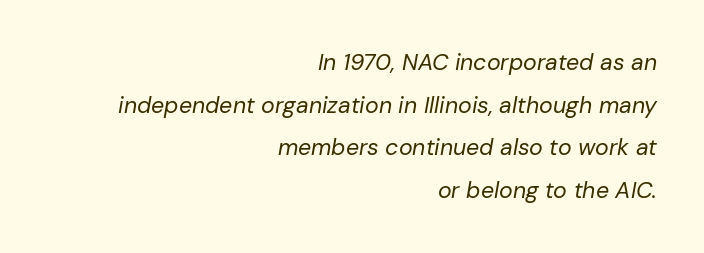
Nothing unusual about the tracking: characters are spaced as the font intends. Compared with a flush-left layout, this one pins lines to the opposite, right side. If you drew a line through each stem, it would be angled. Is the type heavy? It reads as light-to-regular instead. Descender tails drop into unmarked territory.
